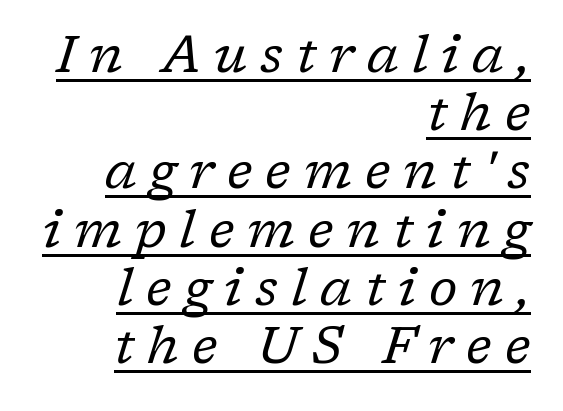
Closely set lines give the paragraph a compact silhouette. The typesetter chose a ragged-left arrangement here. Serifs: yes, visible at the terminals of the letterforms. The text carries the slant typical of an italic or oblique font. Notice how a bar underscores the lettering throughout.
